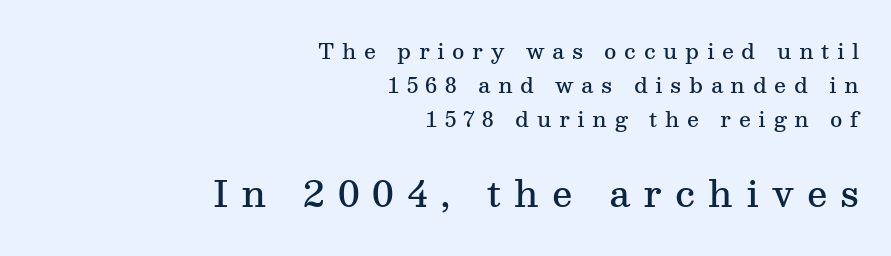
Letterform terminals end in serifs throughout the passage. The words here are not underlined. The paragraph has a hard right edge and a soft left edge. Designer's note — italics off, roman on. Which chunk is bigger? The second one — the bottom block dwarfs the top. A typesetter would call this leading conventional body-copy spacing.
